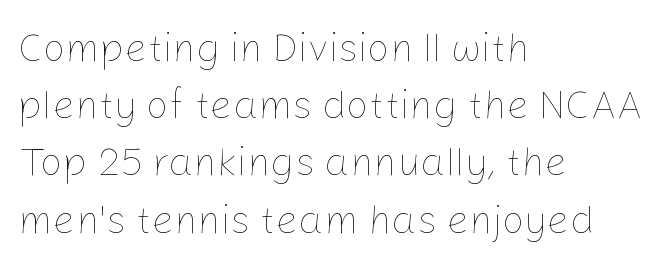
Q: Is the text bold? A: No.
Q: Is the text italic (slanted)? A: No, it is upright.
Q: Is the text underlined? A: No.
Q: How is the paragraph aligned? A: Left-aligned.
Q: Is the spacing between letters normal or unusually wide? A: Normal.
Q: Is the spacing between lines tight, normal or loose? A: Normal.
Q: Width (condensed, normal, or wide)? A: Normal.
Q: Stroke contrast? A: Low.
Q: x-height? A: Medium.
Q: Monospaced? A: No.
